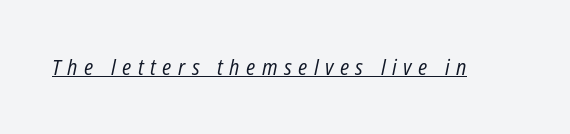
Someone cranked the tracking dial way up on this one. Notice how the stems are inclined rather than vertical — that's the hallmark of italics. These characters rest on top of a visible drawn line. The strokes are not fattened; the text isn't bold.
